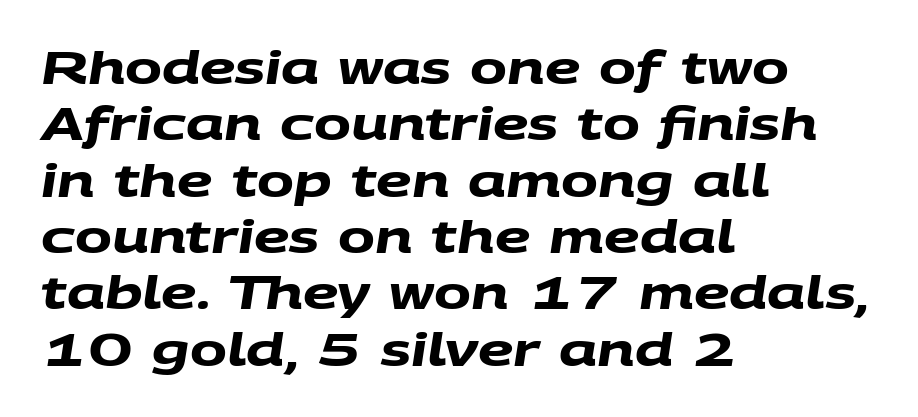
The image shows 44 px heavy, wide sans-serif type; set left-aligned, normal line spacing (1.28x), normal letter spacing, not underlined; medium stroke contrast and a large x-height.
